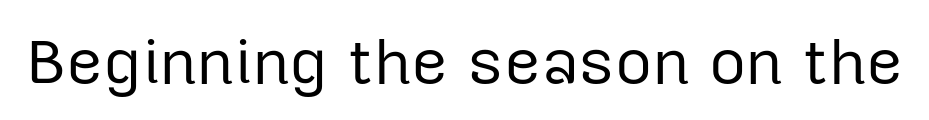
The image shows 64 px regular-weight sans-serif type, upright; set normal letter spacing, not underlined; low stroke contrast and a medium x-height.
